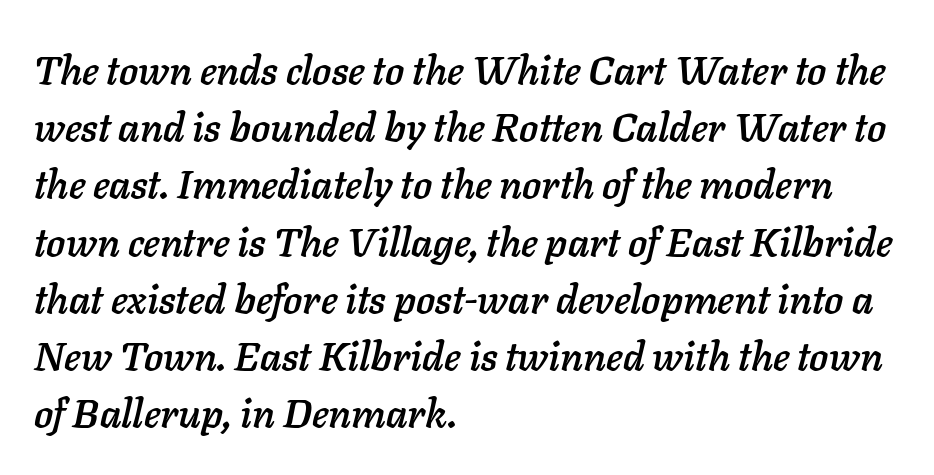
The image shows 40 px text type, italic (leaning right); set left-aligned, normal line spacing (1.43x), normal letter spacing, not underlined; low stroke contrast and a medium x-height.
